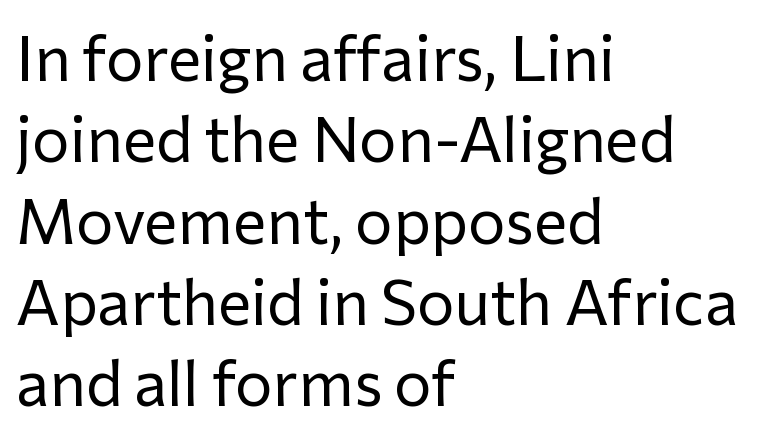
The image shows 63 px regular-weight sans-serif type, upright; set left-aligned, normal line spacing (1.29x), normal letter spacing, not underlined; low stroke contrast and a medium x-height.
